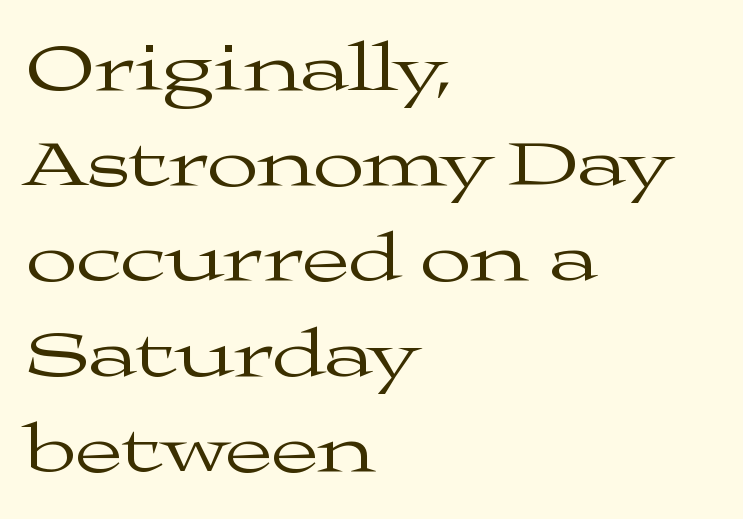
The image shows 68 px regular-weight, wide serif type, upright; set left-aligned, normal line spacing (1.4x), normal letter spacing, not underlined; medium stroke contrast and a medium x-height.
